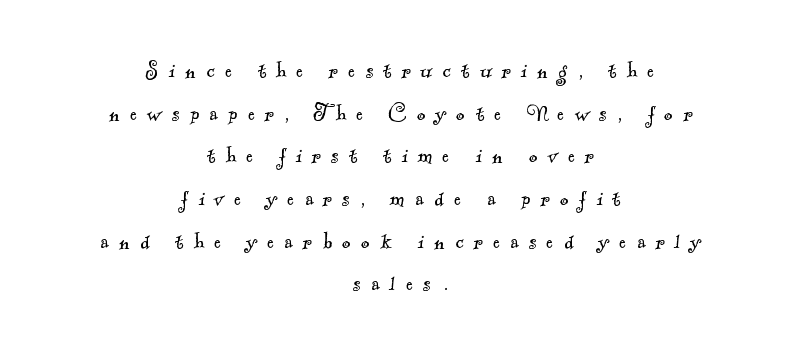
The lines are quadded center. Stroke mass is kept to a normal reading level or below. Type without underlining. Evenly set lines give the paragraph a standard silhouette. Letter spacing: wide.
